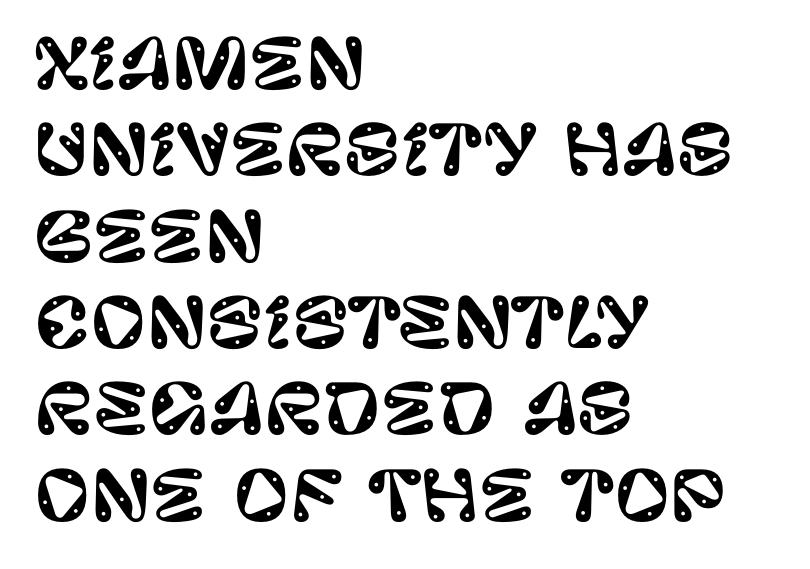
The image shows 68 px sans-serif type; set left-aligned, normal line spacing (1.27x), normal letter spacing, not underlined; low stroke contrast and a large x-height.
